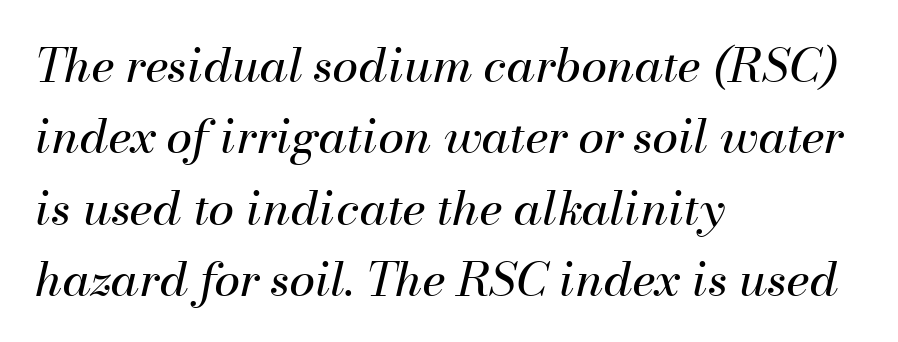
Q: Is the text bold? A: No.
Q: Is the text italic (slanted)? A: Yes, it leans right by about 13 degrees.
Q: Is the text underlined? A: No.
Q: How is the paragraph aligned? A: Left-aligned.
Q: Is the spacing between letters normal or unusually wide? A: Normal.
Q: Is the spacing between lines tight, normal or loose? A: Normal.
Q: Width (condensed, normal, or wide)? A: Normal.
Q: Stroke contrast? A: Medium.
Q: x-height? A: Small.
Q: Monospaced? A: No.
